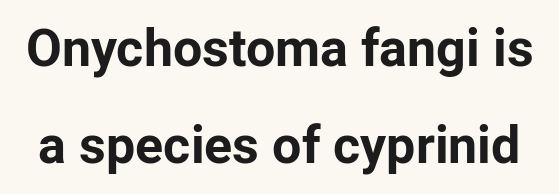
Q: Is the text bold? A: Yes.
Q: Is the text italic (slanted)? A: No, it is upright.
Q: Is the typeface a serif or a sans-serif typeface? A: Sans-serif.
Q: Is the text underlined? A: No.
Q: Is the spacing between letters normal or unusually wide? A: Normal.
Q: Width (condensed, normal, or wide)? A: Normal.
Q: Stroke contrast? A: Low.
Q: x-height? A: Medium.
Q: Monospaced? A: No.
